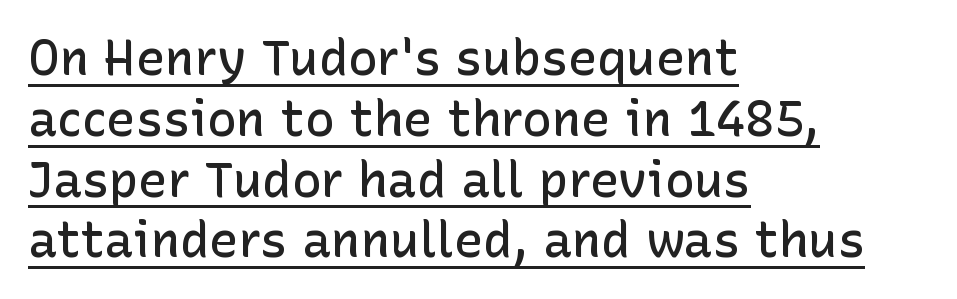
{"serif": "no", "italic": "no", "bold": "semi", "weight": "semibold", "width": "normal", "stroke_contrast": "low", "x_height": "medium", "monospaced": "no", "underline": "yes", "align": "left", "line_spacing_ratio": 1.24, "letter_spacing": "normal", "letter_spacing_em": 0.0, "glyph_px": 49}
